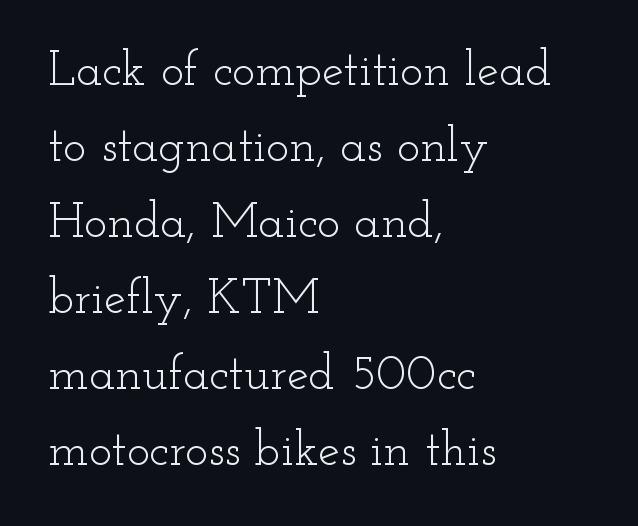
{"serif": "yes", "italic": "no", "bold": "no", "weight": "light", "width": "wide", "stroke_contrast": "low", "x_height": "small", "monospaced": "no", "underline": "no", "align": "left", "line_spacing": "normal", "line_spacing_ratio": 1.55, "letter_spacing": "normal", "letter_spacing_em": 0.0, "glyph_px": 49}
